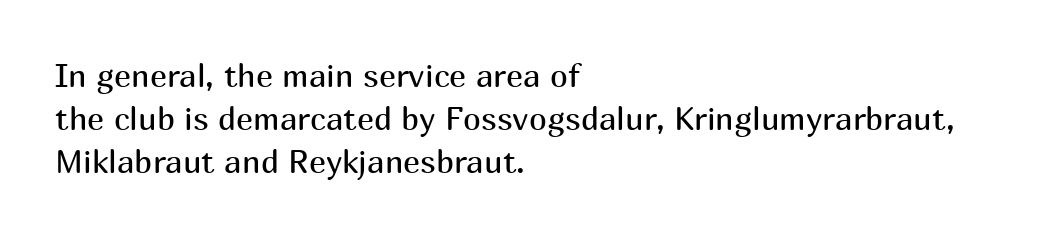
Regarding leading, the lines here are spaced in the standard way. Short note: letters normally spaced. A typesetter would call this proportional, since set widths differ per character. Lines of text with bare space underneath.
